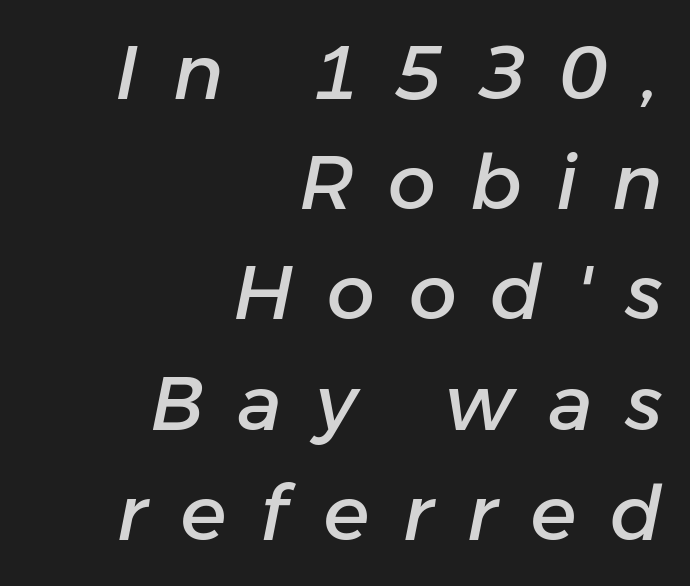
{"italic": "yes", "lean": "right", "slant_degrees": 11, "width": "normal", "stroke_contrast": "low", "x_height": "medium", "monospaced": "no", "underline": "no", "align": "right", "line_spacing": "normal", "line_spacing_ratio": 1.45, "letter_spacing": "wide", "letter_spacing_em": 0.45, "glyph_px": 76}
